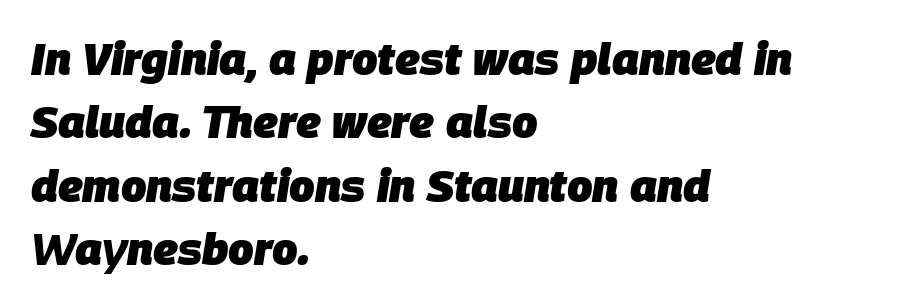
The letters advance in unequal steps, a hallmark of proportional type. The rendering uses a moderate line-height, typical for paragraphs. Slanted lettering throughout. Heft: maximum for text — a bold. The paragraph shown leans on its left margin. The specimen omits any rule beneath the text block's lines.
